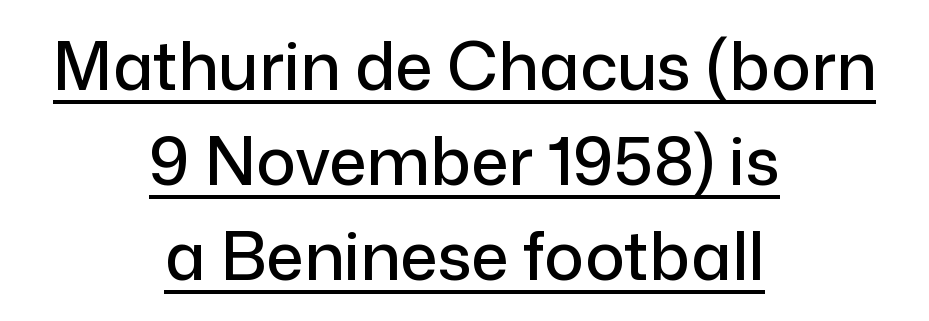
The image shows 66 px sans-serif type, upright; set centered, normal line spacing (1.44x), normal letter spacing, underlined; low stroke contrast and a medium x-height.
